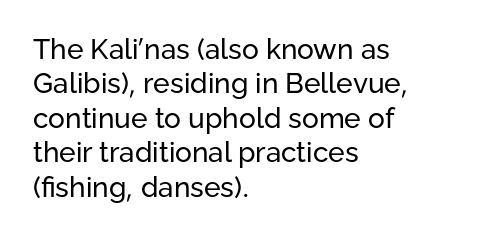
Q: Is the text bold? A: No.
Q: Is the text italic (slanted)? A: No, it is upright.
Q: Is the typeface a serif or a sans-serif typeface? A: Sans-serif.
Q: Is the text underlined? A: No.
Q: How is the paragraph aligned? A: Left-aligned.
Q: Is the spacing between letters normal or unusually wide? A: Normal.
Q: Width (condensed, normal, or wide)? A: Normal.
Q: Stroke contrast? A: Low.
Q: x-height? A: Medium.
Q: Monospaced? A: No.
